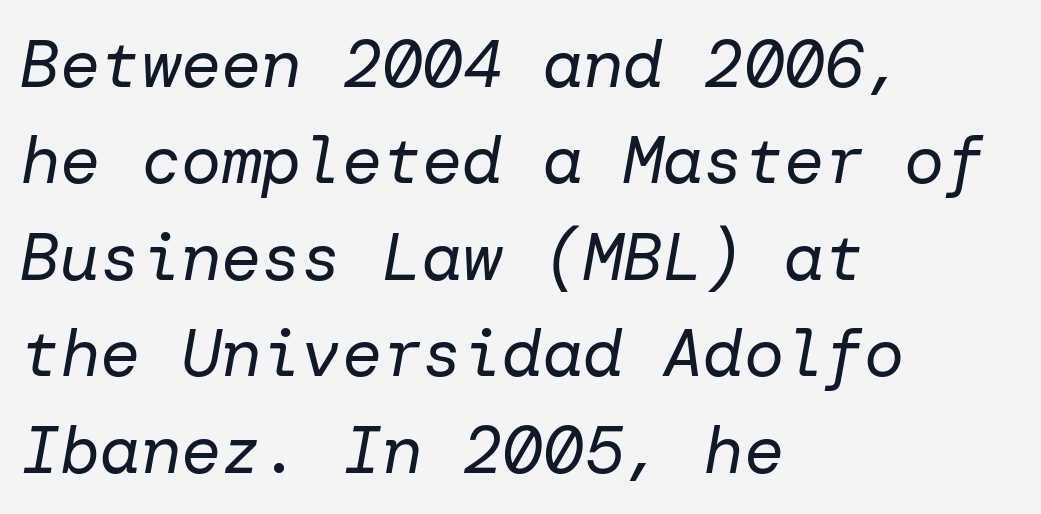
Characters are canted at an angle relative to the baseline's perpendicular. Bare-footed words on every line. A classic flush-left, rag-right setting is used for this passage. What's the leading like? Ordinary, nothing unusual. The weight would be labelled regular, book, light, or lighter still.
